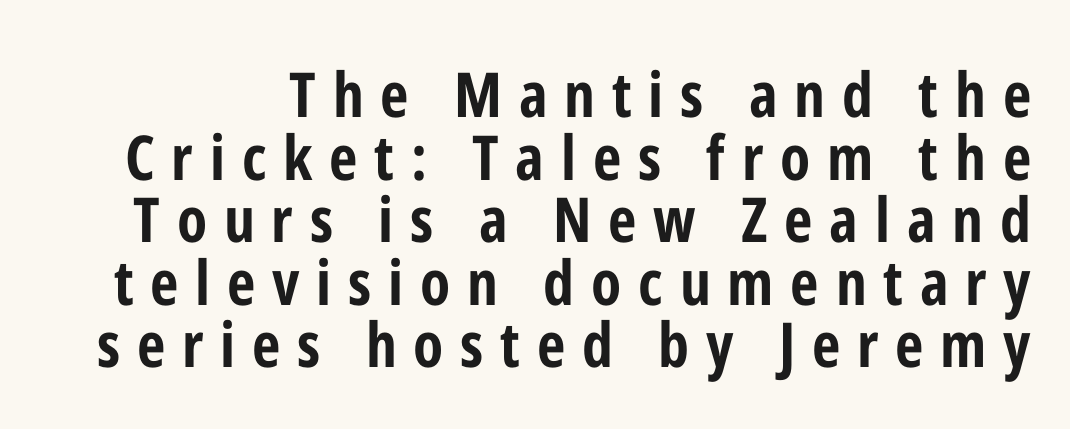
The image shows 62 px bold, condensed sans-serif type, upright; set tight line spacing (1.01x), unusually wide letter spacing (+0.27 em), not underlined; low stroke contrast and a medium x-height.
